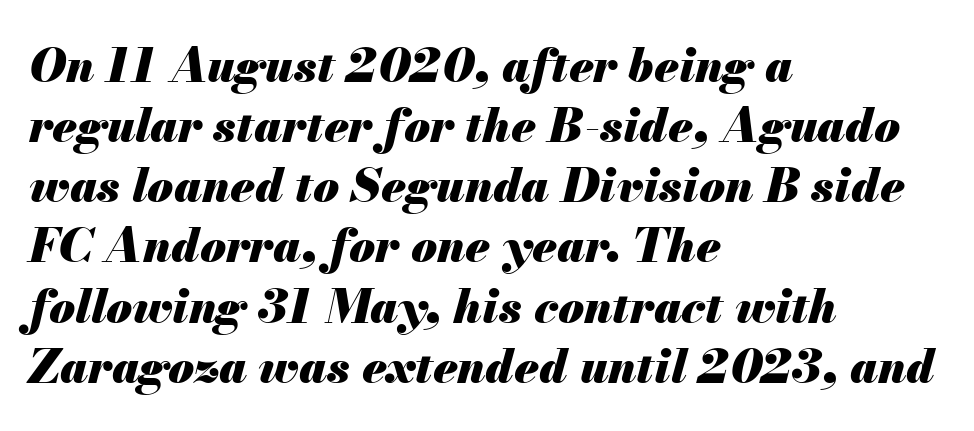
Q: Is the text bold? A: Yes.
Q: Is the text italic (slanted)? A: Yes, it leans right by about 13 degrees.
Q: Is the text underlined? A: No.
Q: How is the paragraph aligned? A: Left-aligned.
Q: Is the spacing between letters normal or unusually wide? A: Normal.
Q: Is the spacing between lines tight, normal or loose? A: Normal.
Q: Width (condensed, normal, or wide)? A: Normal.
Q: Stroke contrast? A: Medium.
Q: x-height? A: Small.
Q: Monospaced? A: No.
